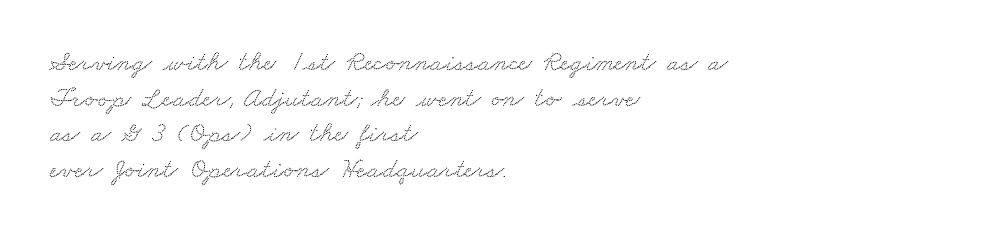
Q: Is the typeface a serif or a sans-serif typeface? A: Serif.
Q: Is the text underlined? A: No.
Q: How is the paragraph aligned? A: Left-aligned.
Q: Is the spacing between letters normal or unusually wide? A: Normal.
Q: Is the spacing between lines tight, normal or loose? A: Normal.
Q: Width (condensed, normal, or wide)? A: Wide.
Q: Stroke contrast? A: Low.
Q: x-height? A: Small.
Q: Monospaced? A: No.
